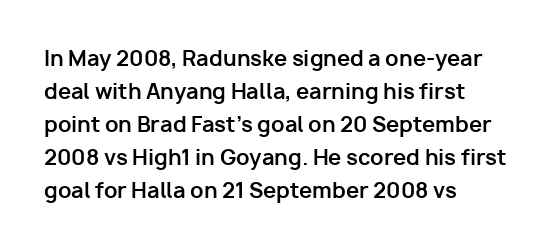
Q: Is the text bold? A: Yes.
Q: Is the text italic (slanted)? A: No, it is upright.
Q: Is the text underlined? A: No.
Q: How is the paragraph aligned? A: Left-aligned.
Q: Is the spacing between letters normal or unusually wide? A: Normal.
Q: Is the spacing between lines tight, normal or loose? A: Normal.
